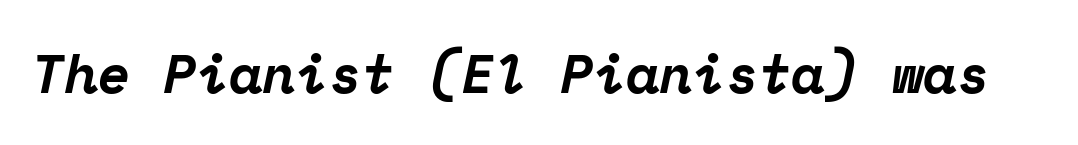
Q: Is the text bold? A: Yes.
Q: Is the text italic (slanted)? A: Yes, it leans right by about 12 degrees.
Q: Is the typeface a serif or a sans-serif typeface? A: Serif.
Q: Is the text underlined? A: No.
Q: Is the spacing between letters normal or unusually wide? A: Normal.
Q: Width (condensed, normal, or wide)? A: Normal.
Q: Stroke contrast? A: Low.
Q: x-height? A: Medium.
Q: Monospaced? A: Yes.
